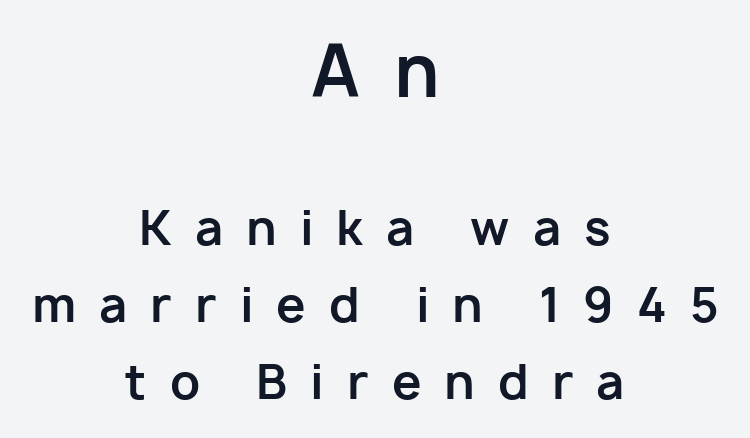
The image shows 70 px bold sans-serif type, upright; set centered, normal line spacing (1.64x), unusually wide letter spacing (+0.49 em), not underlined; the first (top) block is 1.49x larger; low stroke contrast and a medium x-height.
